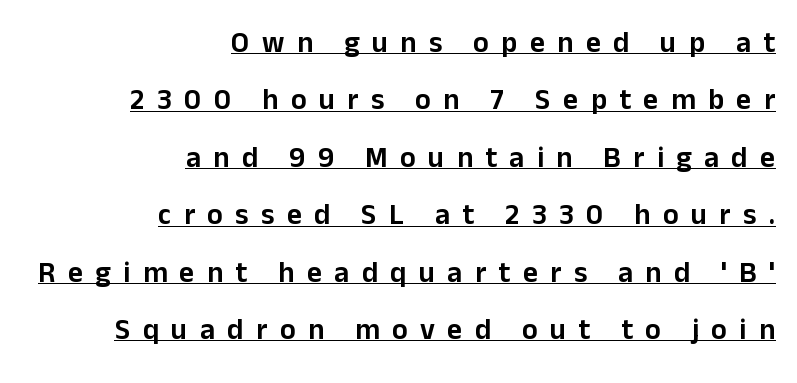
{"serif": "no", "italic": "no", "width": "normal", "stroke_contrast": "low", "x_height": "medium", "monospaced": "no", "underline": "yes", "align": "right", "line_spacing": "loose", "line_spacing_ratio": 1.98, "letter_spacing": "wide", "letter_spacing_em": 0.43, "glyph_px": 29}
